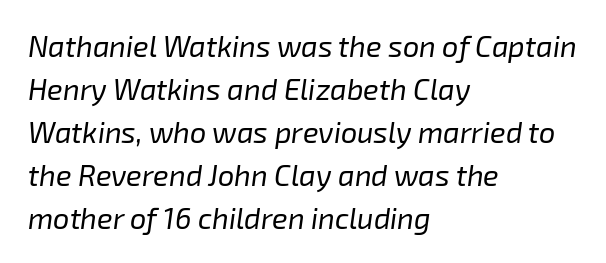
{"italic": "yes", "lean": "right", "slant_degrees": 8, "bold": "no", "weight": "regular", "width": "normal", "stroke_contrast": "low", "x_height": "medium", "monospaced": "no", "underline": "no", "align": "left", "line_spacing": "normal", "line_spacing_ratio": 1.48, "letter_spacing": "normal", "letter_spacing_em": 0.0, "glyph_px": 29}
